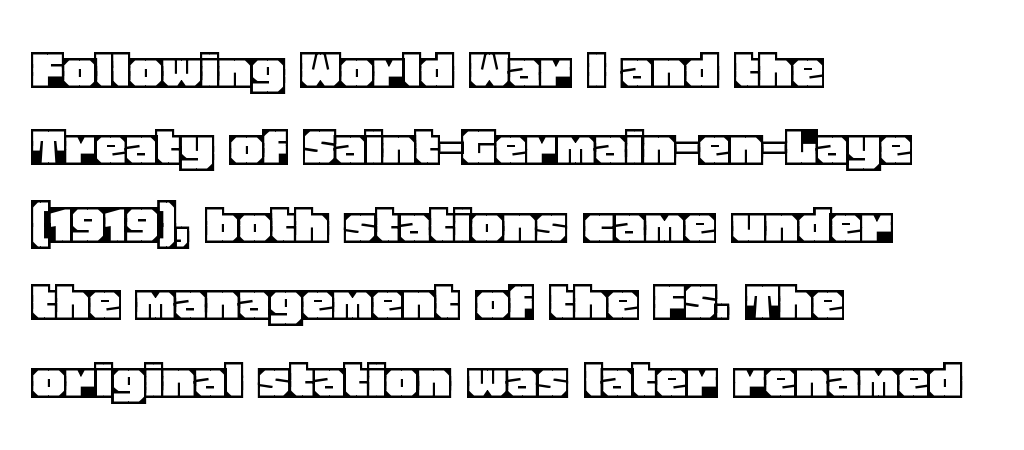
Rows of type keep a routine distance in the vertical direction. Nope, not italic — everything's standing straight. Tracking here is standard; glyphs follow each other at the usual distance. Layout note: lines flush left.
